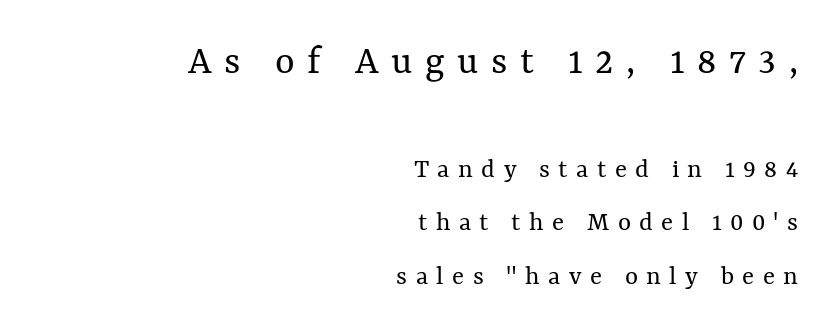
Bare-footed words on every line. Is the letter spacing exaggerated? Yes — the characters are pushed far apart. The text block is weighted toward the right margin, trailing off unevenly leftward. Note the varied advance widths — an 'i' is clearly narrower than an 'm'. This is not heavy type; no bold has been used.
